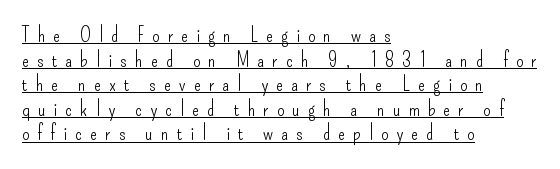
The image shows 21 px text type, upright; set left-aligned, line spacing 1.17x, unusually wide letter spacing (+0.38 em), underlined.
